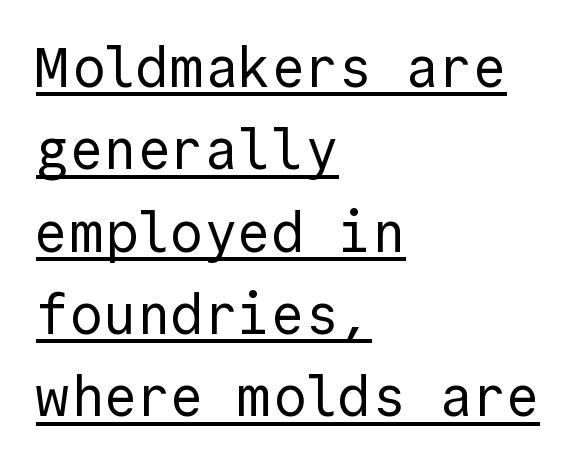
The image shows 56 px regular-weight sans-serif type, upright, monospaced; set left-aligned, normal line spacing (1.47x), normal letter spacing, underlined; a medium x-height.
